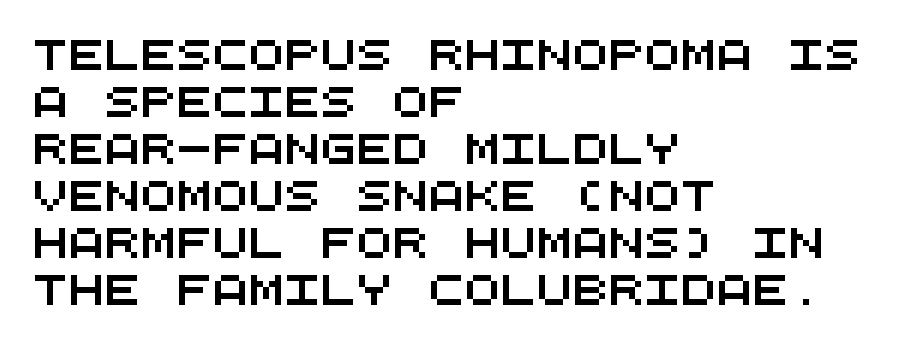
The image shows 30 px wide sans-serif type, monospaced; set left-aligned, normal line spacing (1.57x), normal letter spacing, not underlined; medium stroke contrast and a large x-height.
